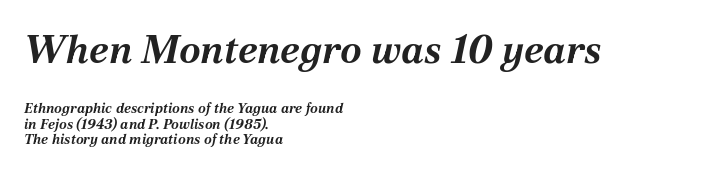
Q: Is the text bold? A: Yes.
Q: Is the text italic (slanted)? A: Yes, it leans right by about 12 degrees.
Q: Is the text underlined? A: No.
Q: How is the paragraph aligned? A: Left-aligned.
Q: Is the spacing between letters normal or unusually wide? A: Normal.
Q: Is the spacing between lines tight, normal or loose? A: Tight.
Q: Which block of text is set in a larger size, the first (top) or the second (bottom)? A: The first (top) one.
Q: Width (condensed, normal, or wide)? A: Normal.
Q: Stroke contrast? A: Medium.
Q: x-height? A: Medium.
Q: Monospaced? A: No.
